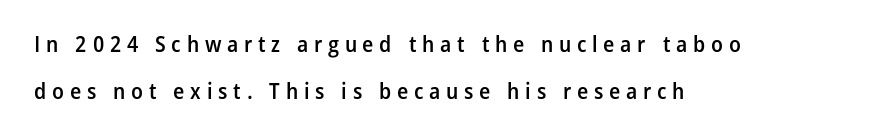
The image shows 23 px text type, upright; set left-aligned, loose line spacing (2.06x), unusually wide letter spacing (+0.25 em), not underlined.
